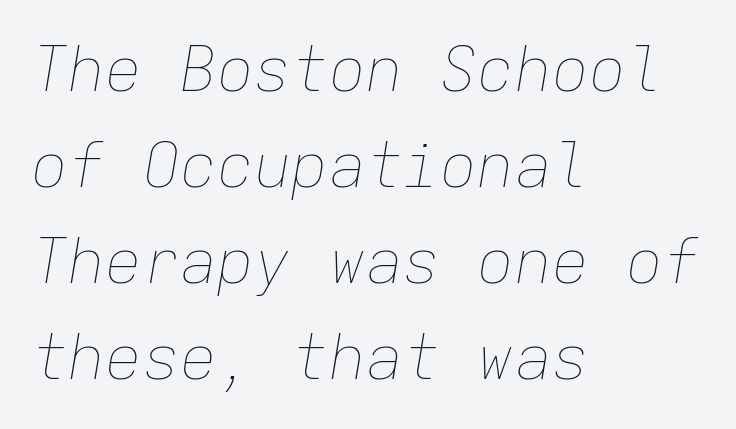
{"italic": "yes", "lean": "right", "slant_degrees": 9, "bold": "no", "weight": "thin", "width": "normal", "stroke_contrast": "low", "x_height": "medium", "monospaced": "yes", "underline": "no", "align": "left", "line_spacing": "normal", "line_spacing_ratio": 1.55, "letter_spacing": "normal", "letter_spacing_em": 0.0, "glyph_px": 62}
